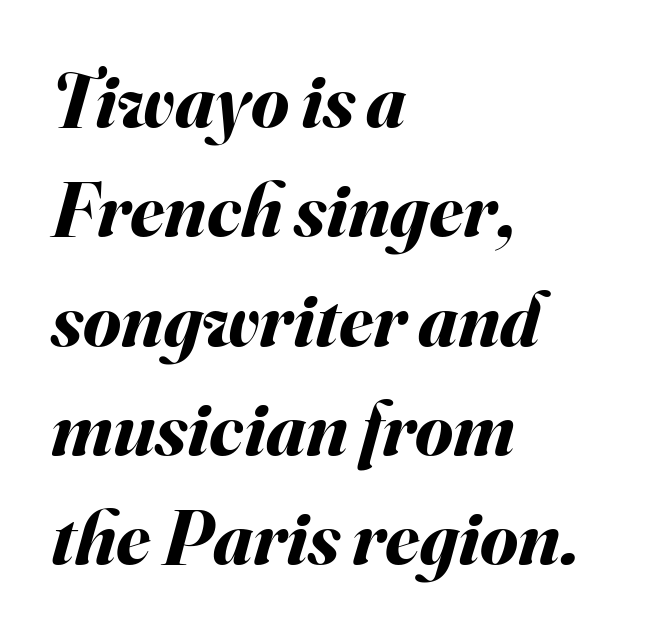
{"italic": "yes", "lean": "right", "slant_degrees": 16, "bold": "yes", "weight": "bold", "width": "normal", "stroke_contrast": "medium", "x_height": "small", "monospaced": "no", "underline": "no", "align": "left", "line_spacing": "normal", "line_spacing_ratio": 1.42, "letter_spacing": "normal", "letter_spacing_em": 0.0, "glyph_px": 77}
